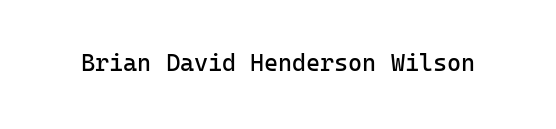
{"italic": "no", "bold": "no", "underline": "no", "letter_spacing": "normal", "letter_spacing_em": 0.0, "glyph_px": 24}
